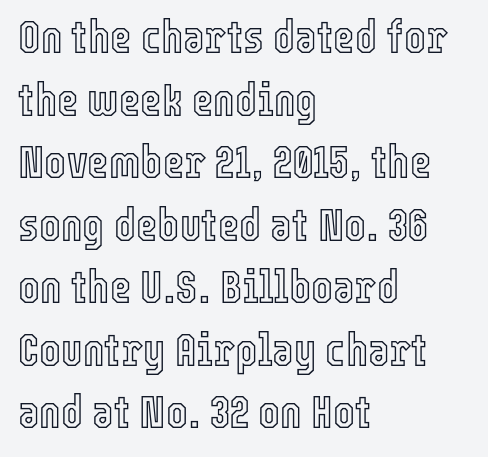
Q: Is the text italic (slanted)? A: No, it is upright.
Q: Is the text underlined? A: No.
Q: How is the paragraph aligned? A: Left-aligned.
Q: Is the spacing between letters normal or unusually wide? A: Normal.
Q: Is the spacing between lines tight, normal or loose? A: Normal.
Q: Width (condensed, normal, or wide)? A: Condensed.
Q: x-height? A: Medium.
Q: Monospaced? A: No.
